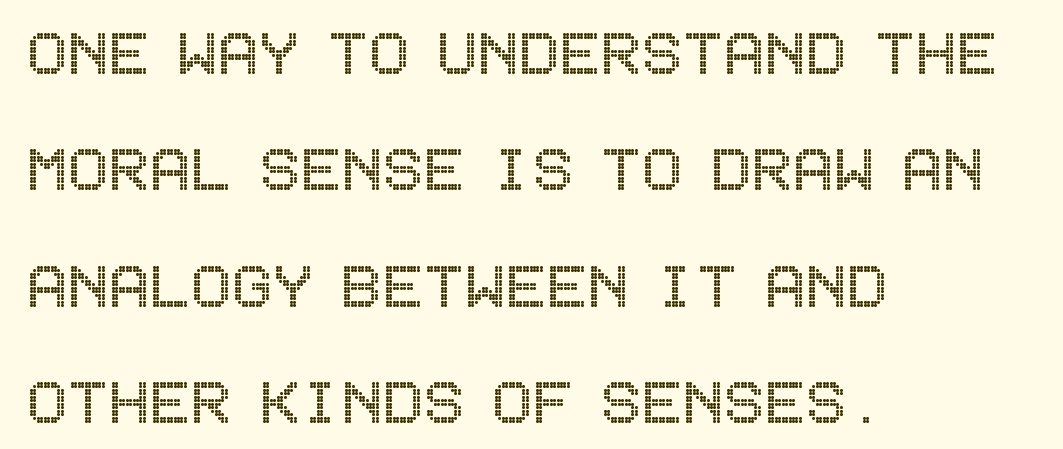
The image shows 76 px condensed type, upright; set left-aligned, normal line spacing (1.53x), normal letter spacing, not underlined; a large x-height.
